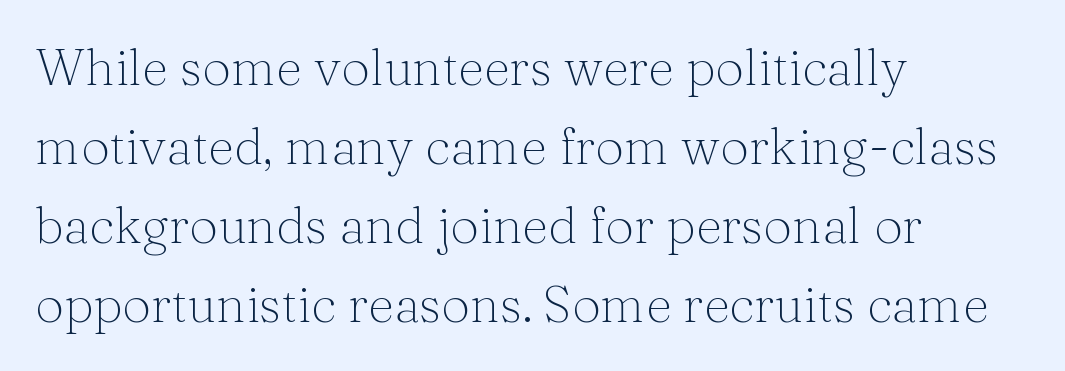
{"serif": "yes", "italic": "no", "bold": "no", "weight": "light", "width": "normal", "stroke_contrast": "medium", "x_height": "medium", "monospaced": "no", "underline": "no", "align": "left", "line_spacing": "normal", "line_spacing_ratio": 1.55, "letter_spacing": "normal", "letter_spacing_em": 0.0, "glyph_px": 51}
